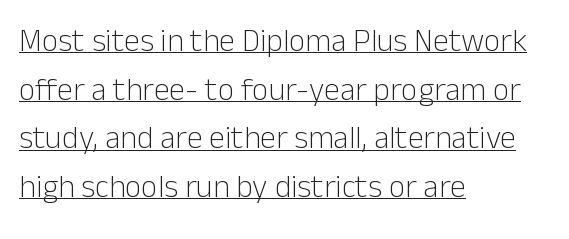
{"serif": "no", "italic": "no", "bold": "no", "weight": "light", "width": "normal", "stroke_contrast": "low", "x_height": "medium", "monospaced": "no", "underline": "yes", "align": "left", "line_spacing": "normal", "line_spacing_ratio": 1.52, "letter_spacing": "normal", "letter_spacing_em": 0.0, "glyph_px": 32}
